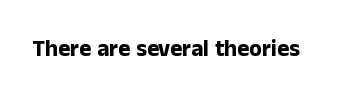
Q: Is the text bold? A: Yes.
Q: Is the text italic (slanted)? A: No, it is upright.
Q: Is the text underlined? A: No.
Q: Is the spacing between letters normal or unusually wide? A: Normal.
